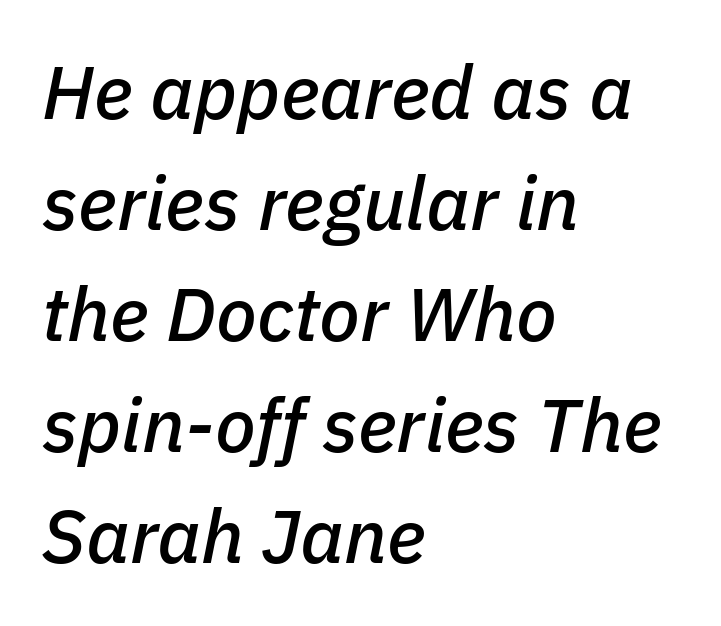
The image shows 75 px text type, italic (leaning right); set left-aligned, normal line spacing (1.48x), normal letter spacing, not underlined; low stroke contrast and a medium x-height.
